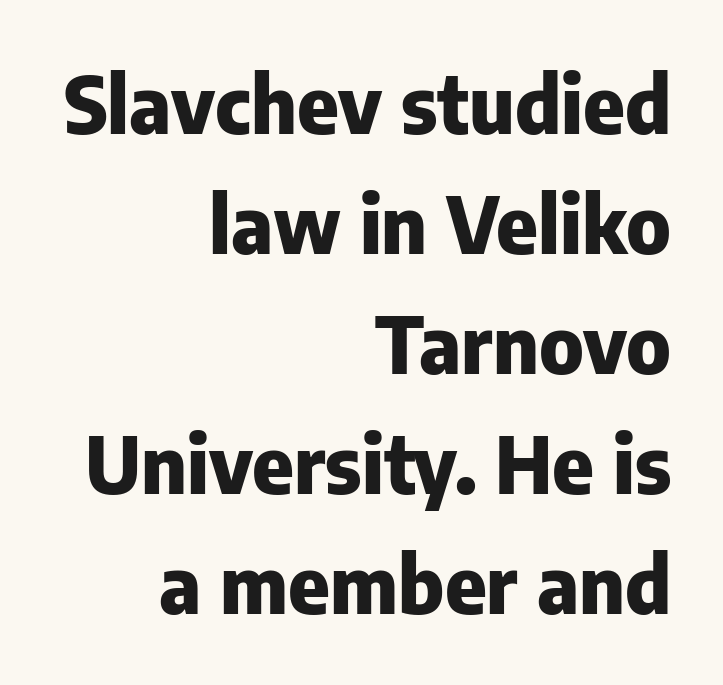
The image shows 79 px heavy sans-serif type, upright; set right-aligned, normal line spacing (1.52x), normal letter spacing, not underlined; low stroke contrast and a medium x-height.
